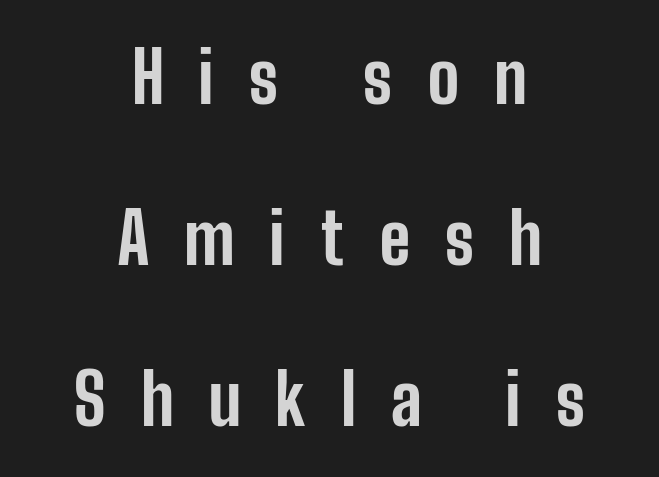
Q: Is the text bold? A: Yes.
Q: Is the text italic (slanted)? A: No, it is upright.
Q: Is the typeface a serif or a sans-serif typeface? A: Sans-serif.
Q: Is the text underlined? A: No.
Q: How is the paragraph aligned? A: Centered.
Q: Is the spacing between letters normal or unusually wide? A: Unusually wide.
Q: Is the spacing between lines tight, normal or loose? A: Loose.
Q: Width (condensed, normal, or wide)? A: Condensed.
Q: Stroke contrast? A: Low.
Q: x-height? A: Medium.
Q: Monospaced? A: No.
